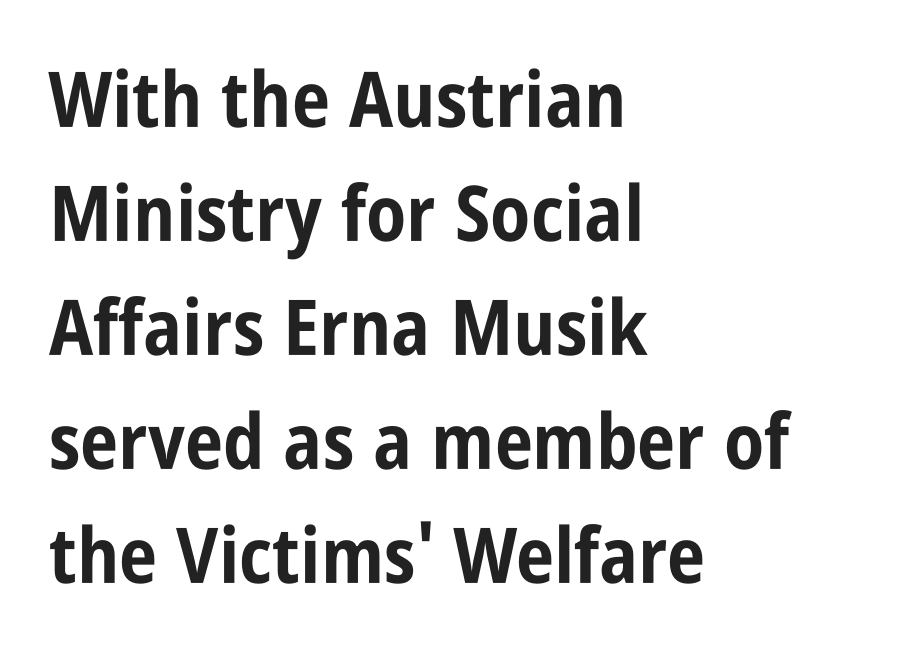
Letters rest on an invisible, unmarked baseline. Posture: upright roman. In terms of weight, the rendering is a true, heavy bold. The line texture is even and compact thanks to regular tracking. Where is the straight margin? On the left. Is this a fixed-width face? No — the glyphs have proportional, varying widths.
